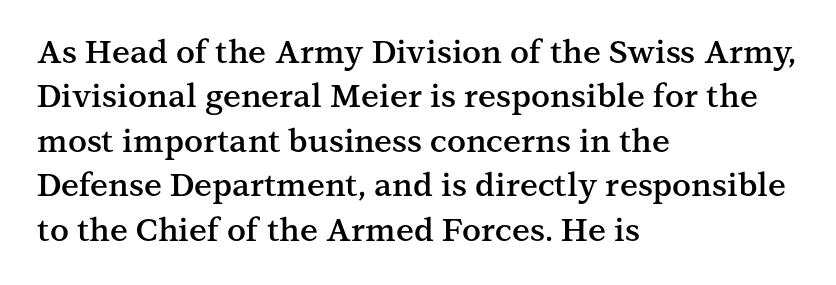
Q: Is the text bold? A: Semi-bold.
Q: Is the text italic (slanted)? A: No, it is upright.
Q: Is the typeface a serif or a sans-serif typeface? A: Serif.
Q: Is the text underlined? A: No.
Q: How is the paragraph aligned? A: Left-aligned.
Q: Is the spacing between letters normal or unusually wide? A: Normal.
Q: Is the spacing between lines tight, normal or loose? A: Normal.
Q: Width (condensed, normal, or wide)? A: Normal.
Q: Stroke contrast? A: Medium.
Q: x-height? A: Medium.
Q: Monospaced? A: No.
